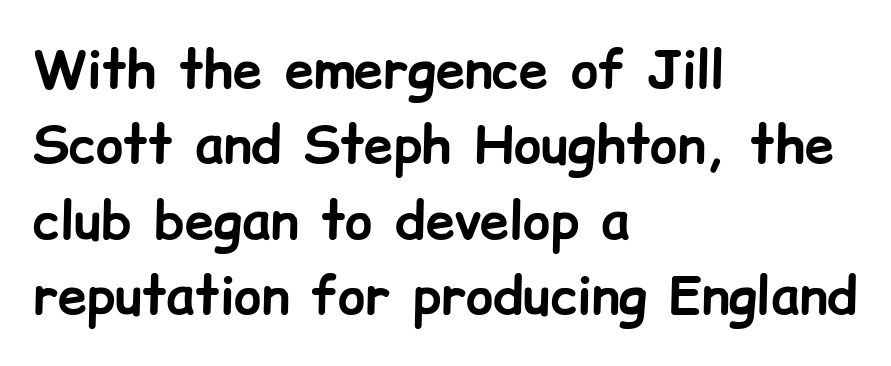
Q: Is the text bold? A: Yes.
Q: Is the text italic (slanted)? A: No, it is upright.
Q: Is the typeface a serif or a sans-serif typeface? A: Sans-serif.
Q: Is the text underlined? A: No.
Q: How is the paragraph aligned? A: Left-aligned.
Q: Is the spacing between letters normal or unusually wide? A: Normal.
Q: Is the spacing between lines tight, normal or loose? A: Normal.
Q: Width (condensed, normal, or wide)? A: Normal.
Q: Stroke contrast? A: Low.
Q: x-height? A: Medium.
Q: Monospaced? A: No.
